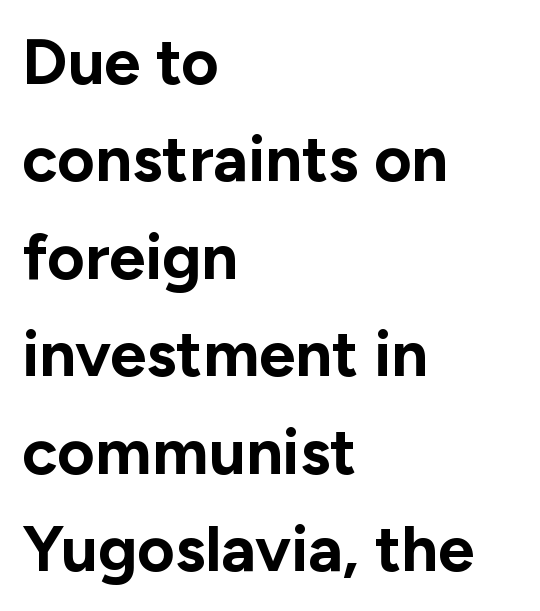
Q: Is the text bold? A: Yes.
Q: Is the text italic (slanted)? A: No, it is upright.
Q: Is the typeface a serif or a sans-serif typeface? A: Sans-serif.
Q: Is the text underlined? A: No.
Q: How is the paragraph aligned? A: Left-aligned.
Q: Is the spacing between letters normal or unusually wide? A: Normal.
Q: Is the spacing between lines tight, normal or loose? A: Normal.
Q: Width (condensed, normal, or wide)? A: Normal.
Q: Stroke contrast? A: Low.
Q: x-height? A: Medium.
Q: Monospaced? A: No.
